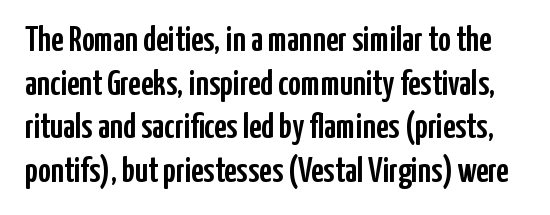
The image shows 35 px condensed sans-serif type, upright; set normal line spacing (1.25x), normal letter spacing, not underlined; low stroke contrast and a medium x-height.
